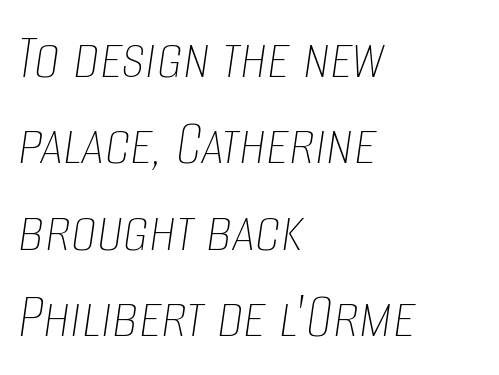
Proportional: the letters do not fall into vertical columns. Rule under the text: the space is simply empty. Notice how the passage keeps a crisp vertical edge on the left only. Heaviness? Minimal to ordinary, like unemphasized prose.
